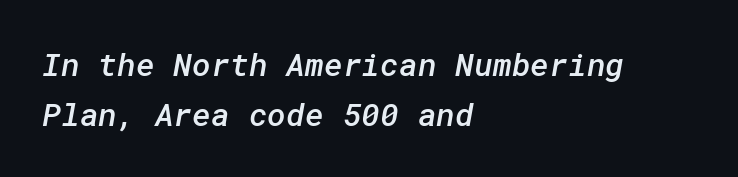
Q: Is the text bold? A: Semi-bold.
Q: Is the typeface a serif or a sans-serif typeface? A: Sans-serif.
Q: Is the text underlined? A: No.
Q: How is the paragraph aligned? A: Left-aligned.
Q: Is the spacing between letters normal or unusually wide? A: Normal.
Q: Is the spacing between lines tight, normal or loose? A: Normal.
Q: Width (condensed, normal, or wide)? A: Normal.
Q: Stroke contrast? A: Low.
Q: x-height? A: Medium.
